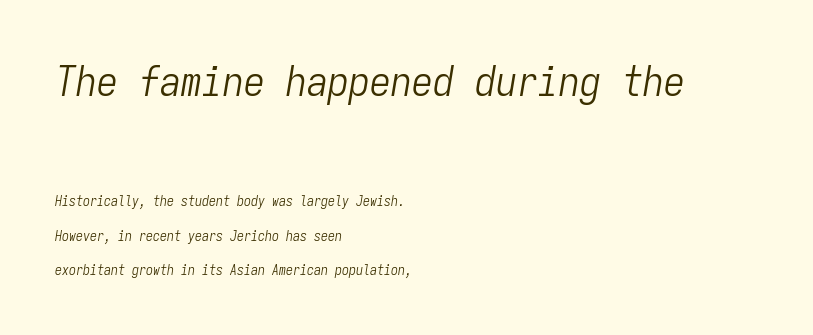
Q: Is the text bold? A: No.
Q: Is the text italic (slanted)? A: Yes, it leans right by about 9 degrees.
Q: Is the text underlined? A: No.
Q: How is the paragraph aligned? A: Left-aligned.
Q: Is the spacing between letters normal or unusually wide? A: Normal.
Q: Is the spacing between lines tight, normal or loose? A: Loose.
Q: Which block of text is set in a larger size, the first (top) or the second (bottom)? A: The first (top) one.
Q: Width (condensed, normal, or wide)? A: Condensed.
Q: Stroke contrast? A: Low.
Q: x-height? A: Medium.
Q: Monospaced? A: Yes.
